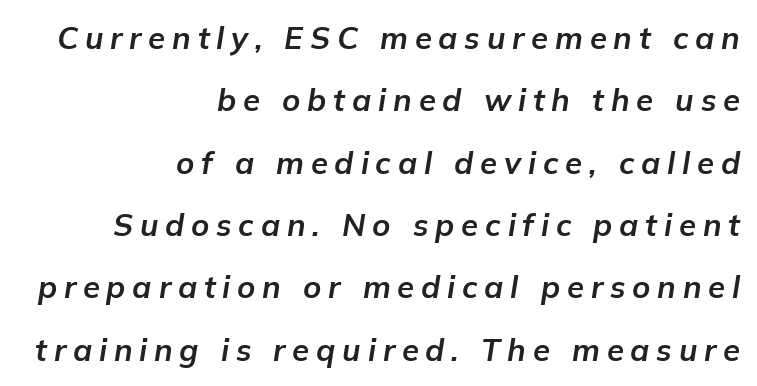
The passage shown has open, widely tracked lettering throughout. Note the varied advance widths — an 'i' is clearly narrower than an 'm'. This block would shrink considerably if given ordinary leading; it's expanded now. The area under the type is left untouched.
